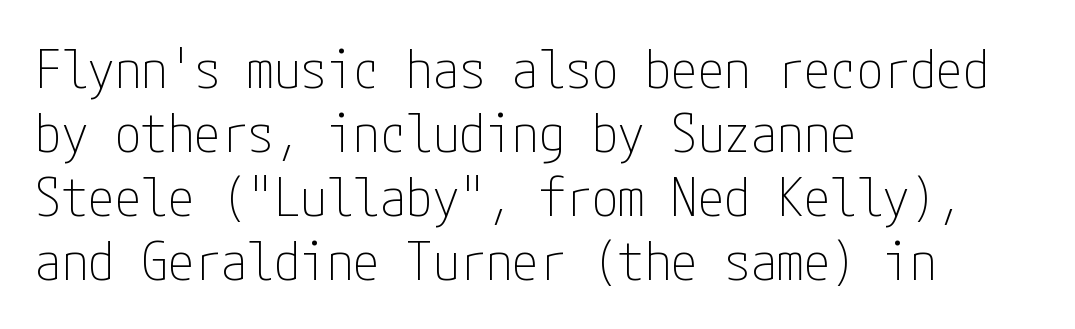
{"serif": "no", "italic": "no", "bold": "no", "weight": "thin", "width": "condensed", "stroke_contrast": "low", "x_height": "medium", "underline": "no", "align": "left", "line_spacing_ratio": 1.21, "letter_spacing": "normal", "letter_spacing_em": 0.0, "glyph_px": 53}
